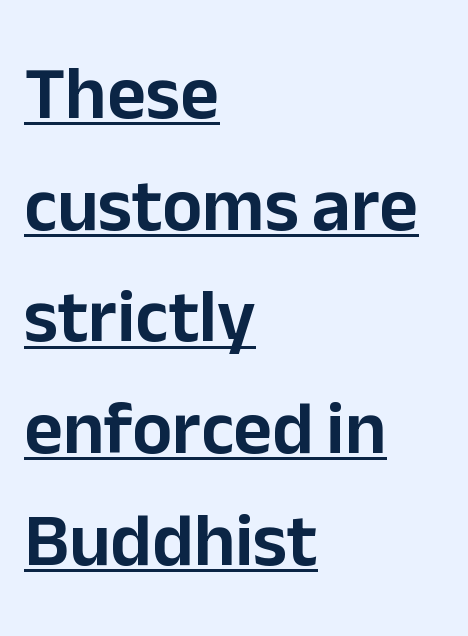
Q: Is the text italic (slanted)? A: No, it is upright.
Q: Is the typeface a serif or a sans-serif typeface? A: Sans-serif.
Q: Is the text underlined? A: Yes.
Q: How is the paragraph aligned? A: Left-aligned.
Q: Is the spacing between letters normal or unusually wide? A: Normal.
Q: Is the spacing between lines tight, normal or loose? A: Normal.
Q: Width (condensed, normal, or wide)? A: Normal.
Q: Stroke contrast? A: Low.
Q: x-height? A: Medium.
Q: Monospaced? A: No.
